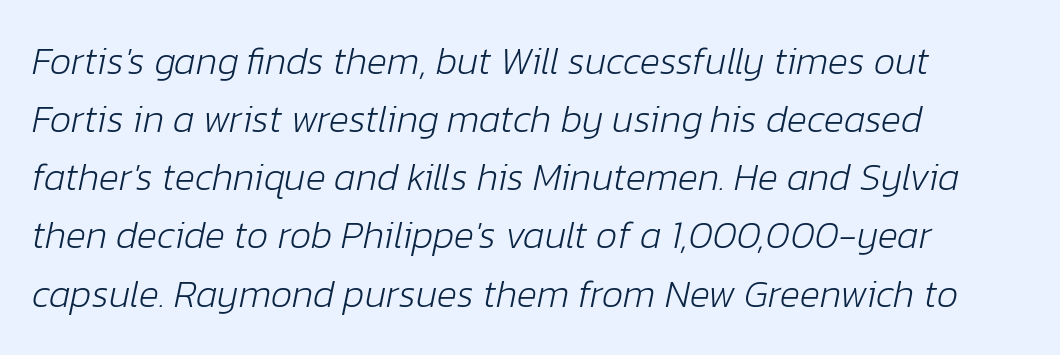
How are the letters spaced? Ordinarily, with no added tracking. Ink coverage per letter is moderate at most. The designer left line spacing at the default. The face used here is proportionally spaced, like ordinary book or web type.
